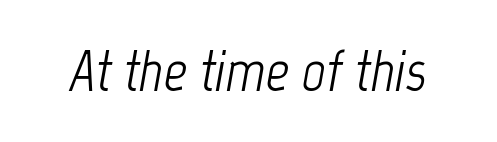
Q: Is the text bold? A: No.
Q: Is the text italic (slanted)? A: Yes, it leans right by about 12 degrees.
Q: Is the text underlined? A: No.
Q: Is the spacing between letters normal or unusually wide? A: Normal.
Q: Width (condensed, normal, or wide)? A: Condensed.
Q: Stroke contrast? A: Low.
Q: x-height? A: Medium.
Q: Monospaced? A: No.
